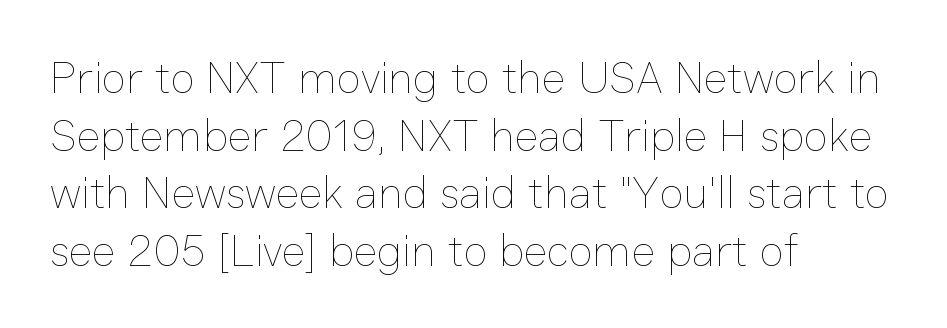
The image shows 45 px thin type, upright; set left-aligned, normal line spacing (1.28x), normal letter spacing, not underlined; low stroke contrast and a medium x-height.
